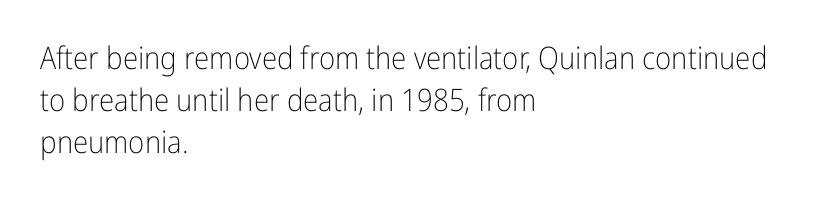
Q: Is the text bold? A: No.
Q: Is the text italic (slanted)? A: No, it is upright.
Q: Is the typeface a serif or a sans-serif typeface? A: Sans-serif.
Q: Is the text underlined? A: No.
Q: How is the paragraph aligned? A: Left-aligned.
Q: Is the spacing between letters normal or unusually wide? A: Normal.
Q: Is the spacing between lines tight, normal or loose? A: Normal.
Q: Width (condensed, normal, or wide)? A: Condensed.
Q: Stroke contrast? A: Low.
Q: x-height? A: Medium.
Q: Monospaced? A: No.
